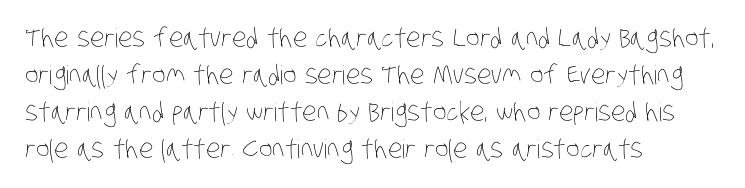
Standard letterfit; no display-style spreading of the glyphs. Stems here are at most as thick as an everyday book face. Lines of text with bare space underneath. This sample is left-justified, so line endings fall wherever the words run out. One glance says typical: line gaps are just what's usual.
